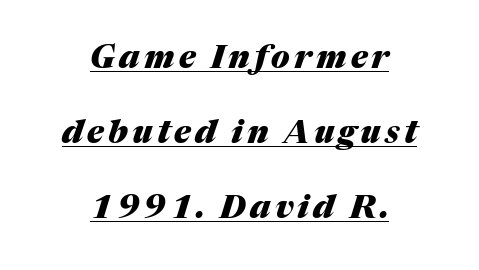
Typeset on center — no edge is straight. The letters advance in unequal steps, a hallmark of proportional type. Compared with ordinary roman type, these characters are visibly tilted. A continuous stroke trails under the words, as in a hyperlink. In terms of weight, the rendering is a true, heavy bold.
